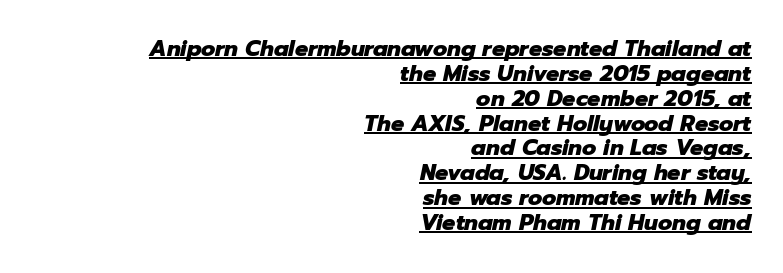
The rendering anchors every line to the right-hand side. Summary of vertical rhythm: compact, with narrow interline spacing. Quick note: italic. As a designer I'd log this as weight 700, bold. Descenders here cross a horizontal rule under the line.
